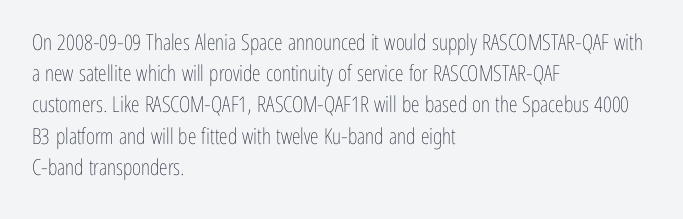
Every row of glyphs begins at an identical x-position on the left. The typesetting does not lean heavy: it is not bold. One glance says typical: line gaps are just what's usual. Underlining? Definitely not there.
